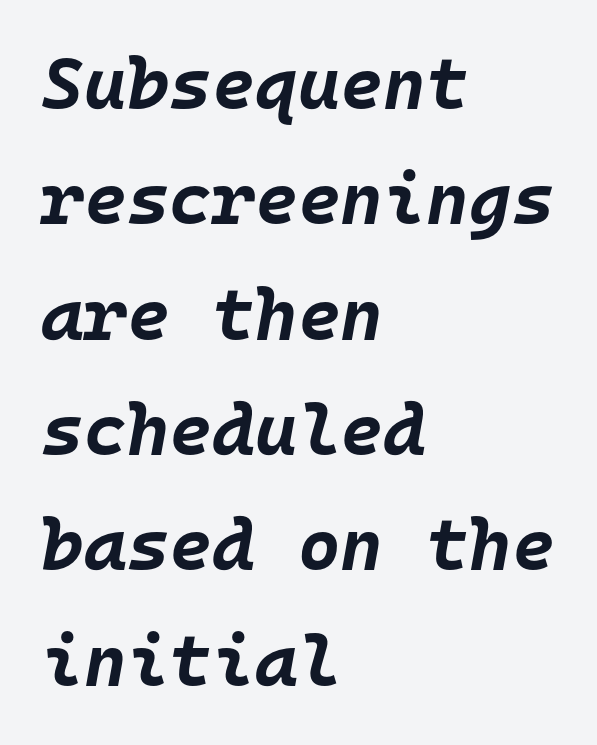
The image shows 73 px bold type, italic (leaning right), monospaced; set left-aligned, normal line spacing (1.58x), normal letter spacing, not underlined; low stroke contrast and a large x-height.
